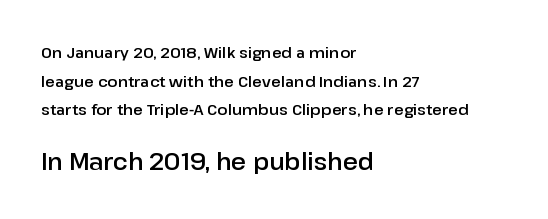
Q: Is the text italic (slanted)? A: No, it is upright.
Q: Is the text underlined? A: No.
Q: How is the paragraph aligned? A: Left-aligned.
Q: Is the spacing between letters normal or unusually wide? A: Normal.
Q: Is the spacing between lines tight, normal or loose? A: Loose.
Q: Which block of text is set in a larger size, the first (top) or the second (bottom)? A: The second (bottom) one.
